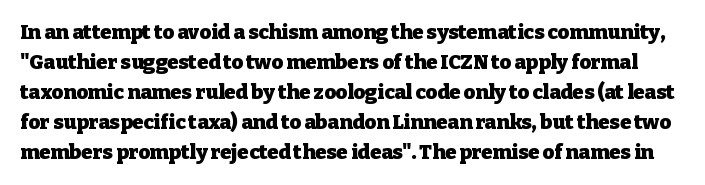
Q: Is the text bold? A: Yes.
Q: Is the text italic (slanted)? A: No, it is upright.
Q: Is the text underlined? A: No.
Q: Is the spacing between letters normal or unusually wide? A: Normal.
Q: Is the spacing between lines tight, normal or loose? A: Normal.
